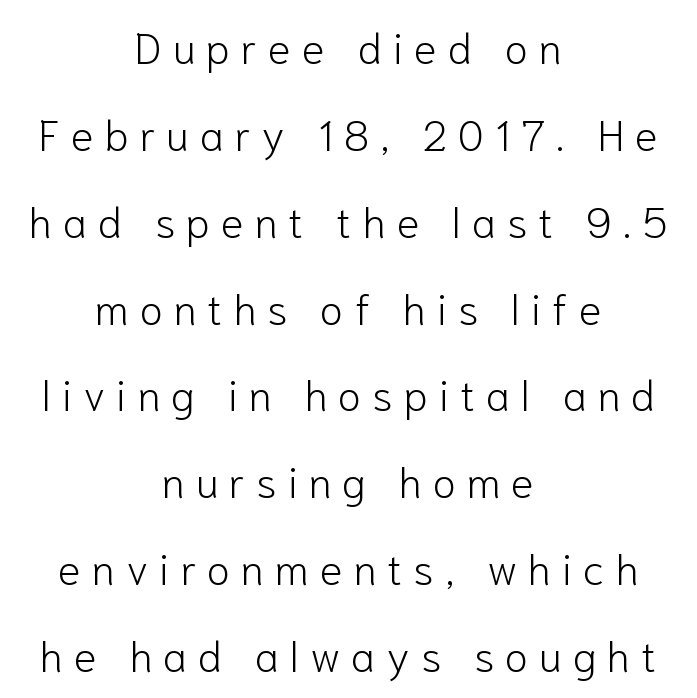
The image shows 43 px light sans-serif type, upright; set centered, loose line spacing (2.02x), unusually wide letter spacing (+0.25 em), not underlined; low stroke contrast and a medium x-height.
